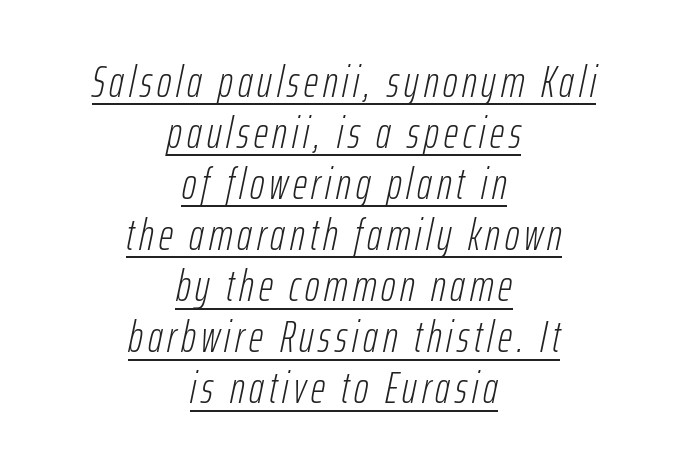
The image shows 44 px light, condensed type, italic (leaning right); set centered, line spacing 1.16x, underlined; low stroke contrast and a medium x-height.
